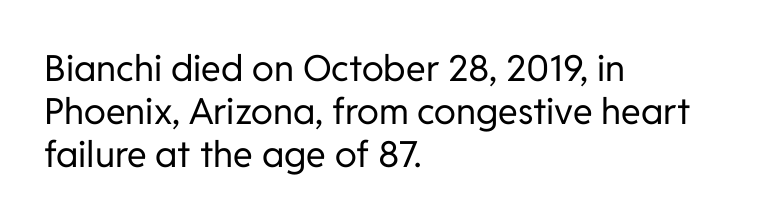
Rule under the text: the space is simply empty. A typesetter would label this face a sans. Glyph-to-glyph distance matches everyday printed text. The letterforms sit at book weight or below.
